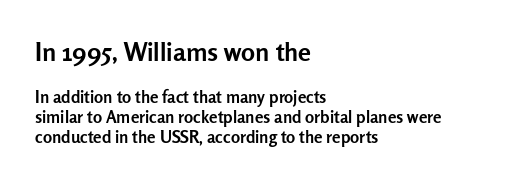
The image shows 26 px bold type, upright; set left-aligned, line spacing 1.17x, normal letter spacing, not underlined; the first (top) block is 1.53x larger.
